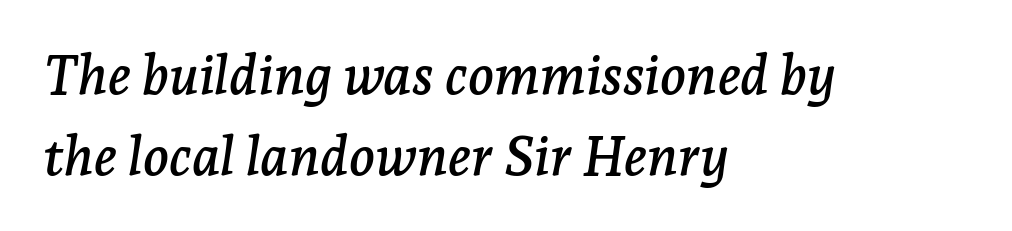
Character widths vary here, with narrow letters taking less room than wide ones. Compared with ordinary roman type, these characters are visibly tilted. The paragraph shown leans on its left margin. The glyphs in this specimen are seriffed. Inter-character spacing is left at the font's built-in metrics. A clean baseline with only descenders dipping below it.
